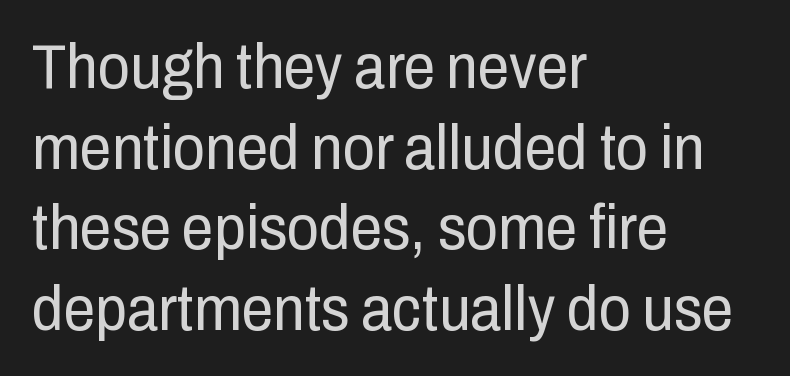
Ascenders rise straight up at ninety degrees. If you measured baseline to baseline, you'd find a middling distance. Decoration check: the copy has no underline. The face looks like a standard text weight, possibly lighter.
